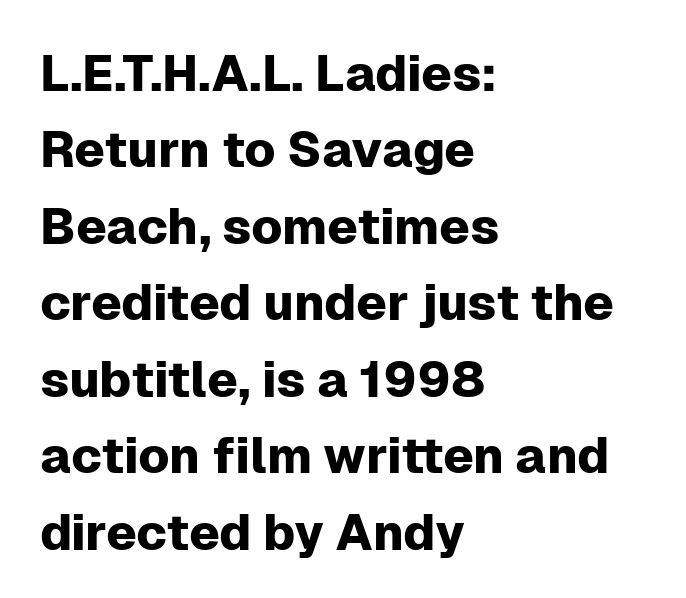
Q: Is the text italic (slanted)? A: No, it is upright.
Q: Is the typeface a serif or a sans-serif typeface? A: Sans-serif.
Q: Is the text underlined? A: No.
Q: How is the paragraph aligned? A: Left-aligned.
Q: Is the spacing between letters normal or unusually wide? A: Normal.
Q: Is the spacing between lines tight, normal or loose? A: Normal.
Q: Width (condensed, normal, or wide)? A: Normal.
Q: Stroke contrast? A: Low.
Q: x-height? A: Medium.
Q: Monospaced? A: No.
